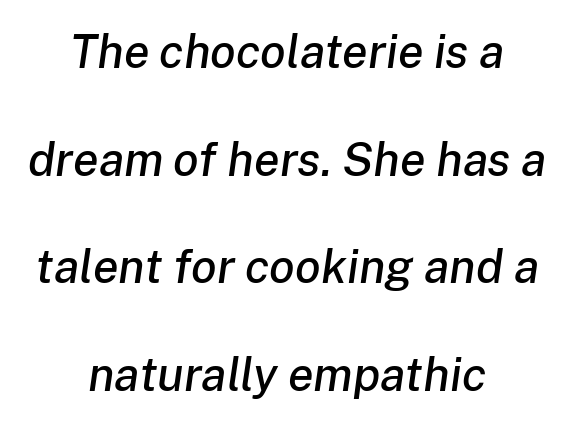
Q: Is the text italic (slanted)? A: Yes, it leans right by about 8 degrees.
Q: Is the text underlined? A: No.
Q: How is the paragraph aligned? A: Centered.
Q: Is the spacing between letters normal or unusually wide? A: Normal.
Q: Is the spacing between lines tight, normal or loose? A: Loose.
Q: Width (condensed, normal, or wide)? A: Normal.
Q: Stroke contrast? A: Low.
Q: x-height? A: Medium.
Q: Monospaced? A: No.
